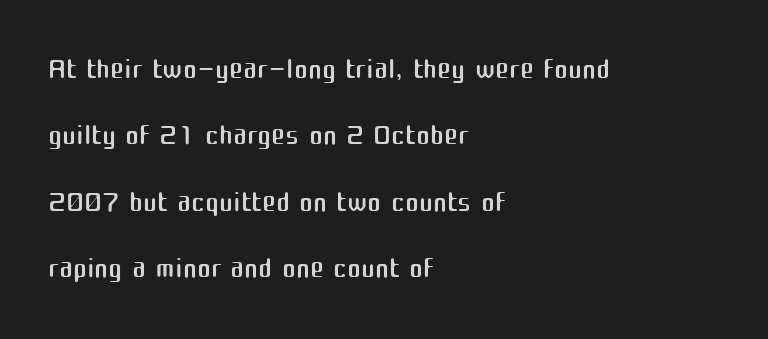
{"serif": "no", "italic": "no", "bold": "no", "weight": "regular", "width": "normal", "stroke_contrast": "medium", "x_height": "medium", "monospaced": "no", "underline": "no", "align": "left", "line_spacing": "normal", "line_spacing_ratio": 1.58, "letter_spacing": "normal", "letter_spacing_em": 0.0, "glyph_px": 42}
